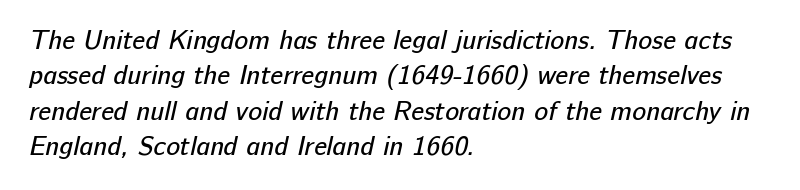
{"bold": "no", "underline": "no", "align": "left", "line_spacing": "normal", "line_spacing_ratio": 1.36, "letter_spacing": "normal", "letter_spacing_em": 0.0, "glyph_px": 26}
